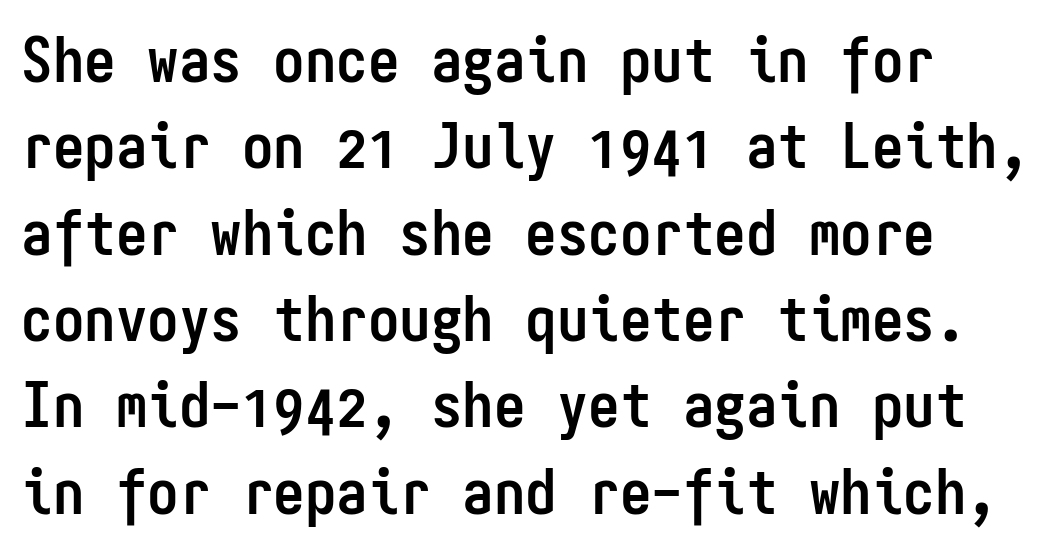
{"serif": "no", "italic": "no", "bold": "yes", "weight": "semibold", "width": "condensed", "stroke_contrast": "low", "x_height": "medium", "monospaced": "yes", "underline": "no", "align": "left", "line_spacing": "normal", "line_spacing_ratio": 1.37, "letter_spacing": "normal", "letter_spacing_em": 0.0, "glyph_px": 63}
